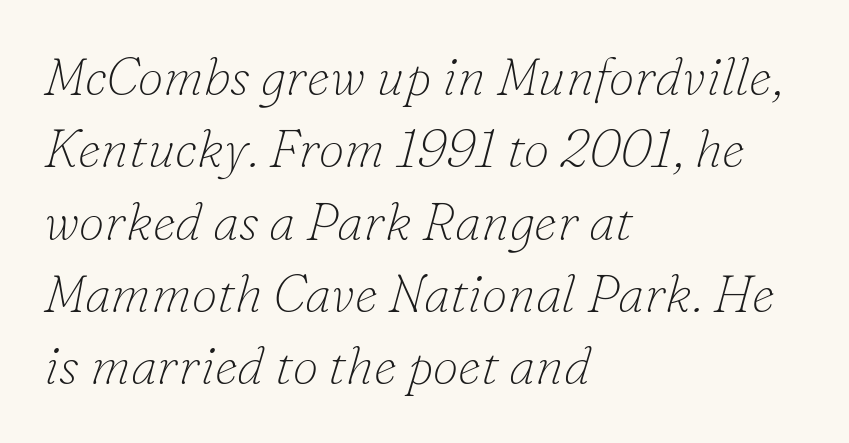
The type family on display is of the serif kind. Every character sits at an angle, as italics do. Baseline-to-baseline distance is the conventional proportion of letter height. How are the letters spaced? Ordinarily, with no added tracking.
